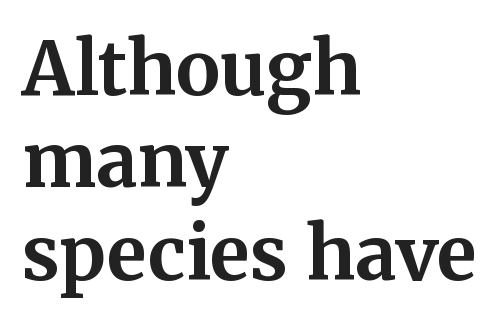
The image shows 74 px bold serif type, upright; set left-aligned, normal line spacing (1.25x), normal letter spacing, not underlined; medium stroke contrast and a medium x-height.
